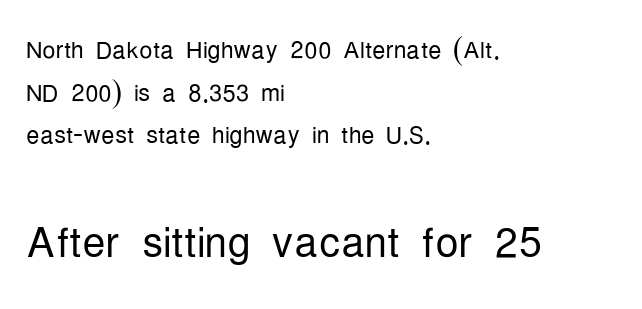
You can tell from the bare stems that sans-serif type was used. The face looks like a standard text weight, possibly lighter. Regarding leading, the lines here are spaced in the standard way. Decoration check: the copy has no underline.
